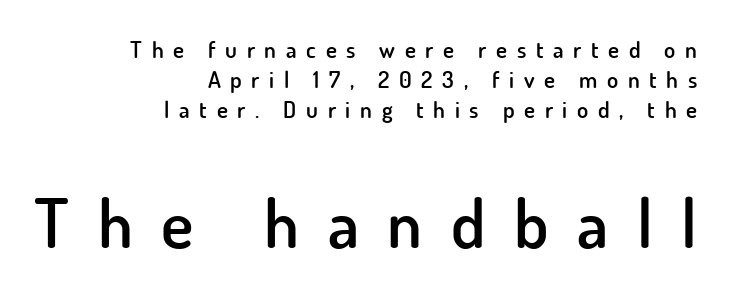
Q: Is the text bold? A: Semi-bold.
Q: Is the text italic (slanted)? A: No, it is upright.
Q: Is the typeface a serif or a sans-serif typeface? A: Sans-serif.
Q: Is the text underlined? A: No.
Q: How is the paragraph aligned? A: Right-aligned.
Q: Is the spacing between letters normal or unusually wide? A: Unusually wide.
Q: Is the spacing between lines tight, normal or loose? A: Normal.
Q: Which block of text is set in a larger size, the first (top) or the second (bottom)? A: The second (bottom) one.
Q: Width (condensed, normal, or wide)? A: Normal.
Q: Stroke contrast? A: Low.
Q: x-height? A: Small.
Q: Monospaced? A: No.
